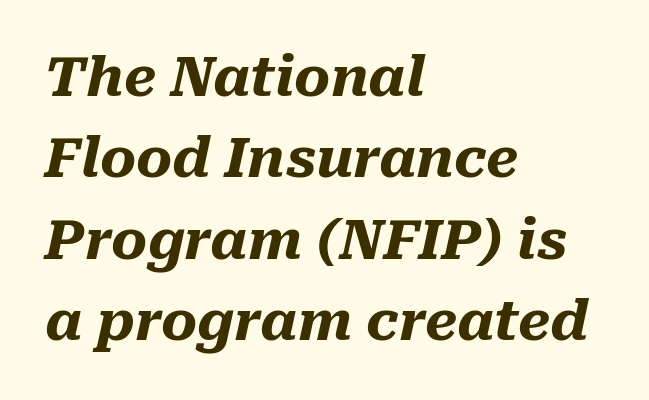
The strokes are fattened all the way to bold. Each letter keeps its own natural width here, so spacing adapts to shape. In terms of posture, this sample is oblique. Standard letterfit; no display-style spreading of the glyphs.
